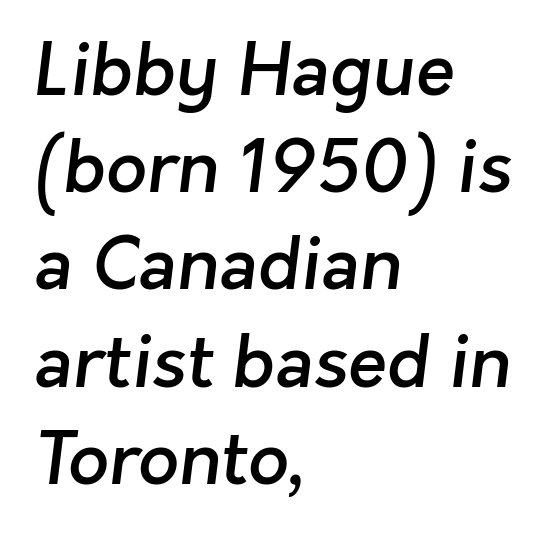
The image shows 72 px semibold sans-serif type; set left-aligned, normal line spacing (1.35x), normal letter spacing, not underlined; low stroke contrast and a medium x-height.
